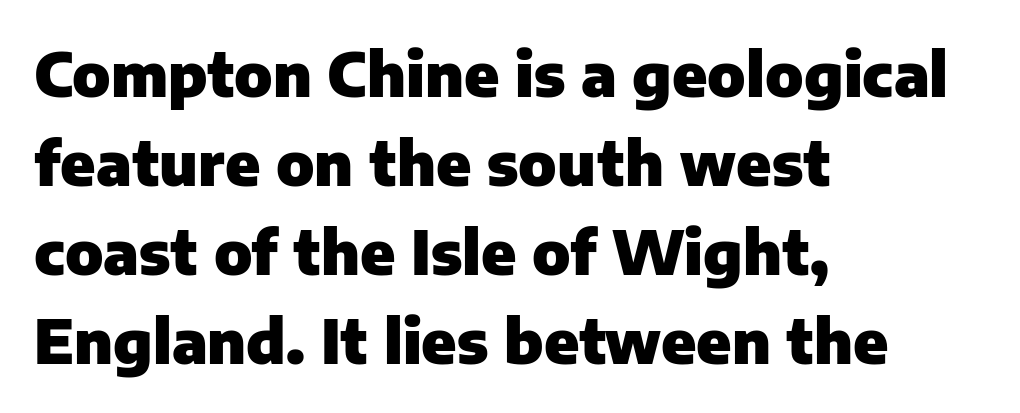
{"serif": "no", "italic": "no", "bold": "yes", "weight": "heavy", "width": "normal", "stroke_contrast": "low", "x_height": "medium", "monospaced": "no", "underline": "no", "align": "left", "line_spacing": "normal", "line_spacing_ratio": 1.46, "letter_spacing": "normal", "letter_spacing_em": 0.0, "glyph_px": 61}
